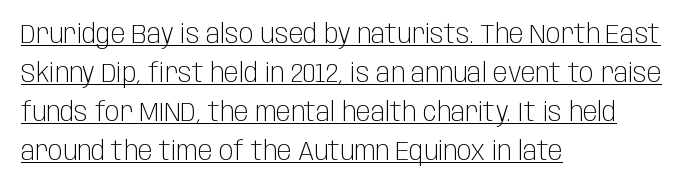
Q: Is the text bold? A: No.
Q: Is the text italic (slanted)? A: No, it is upright.
Q: Is the text underlined? A: Yes.
Q: How is the paragraph aligned? A: Left-aligned.
Q: Is the spacing between letters normal or unusually wide? A: Normal.
Q: Is the spacing between lines tight, normal or loose? A: Normal.
